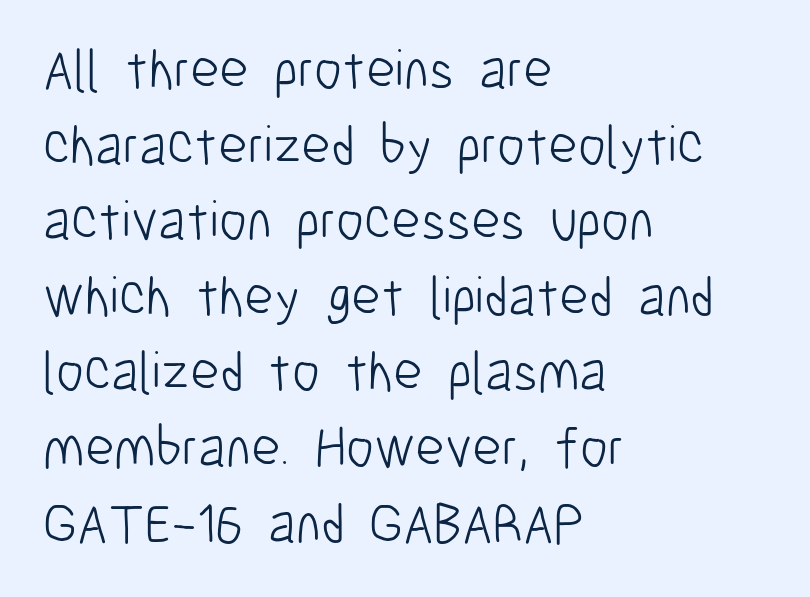
What stands out about the letter spacing? Nothing — it is the standard amount. Proportional: the letters do not fall into vertical columns. This rendering employs a face without finishing strokes, i.e., a sans-serif. The cut favours lightness, reaching ordinary text weight at its darkest. The lines sit at an ordinary, default distance from one another. The type sits square on the baseline with zero lean.
